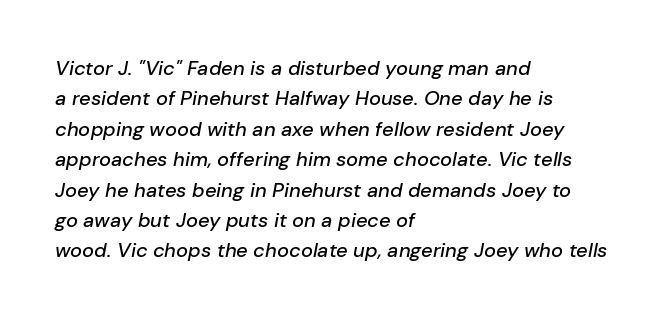
{"italic": "yes", "lean": "right", "slant_degrees": 10, "underline": "no", "align": "left", "line_spacing": "normal", "line_spacing_ratio": 1.52, "letter_spacing": "normal", "letter_spacing_em": 0.0, "glyph_px": 20}
